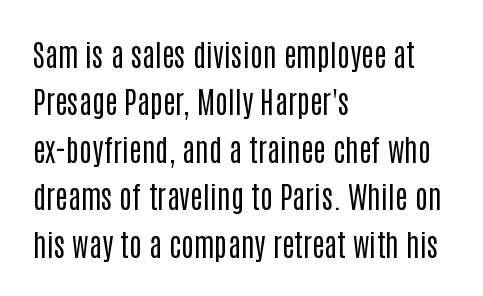
You could not count columns in this text — the font is proportionally spaced. No word sits above an underline. One-word summary of the alignment: left. Notice how the stems are strictly vertical — no italics here.
